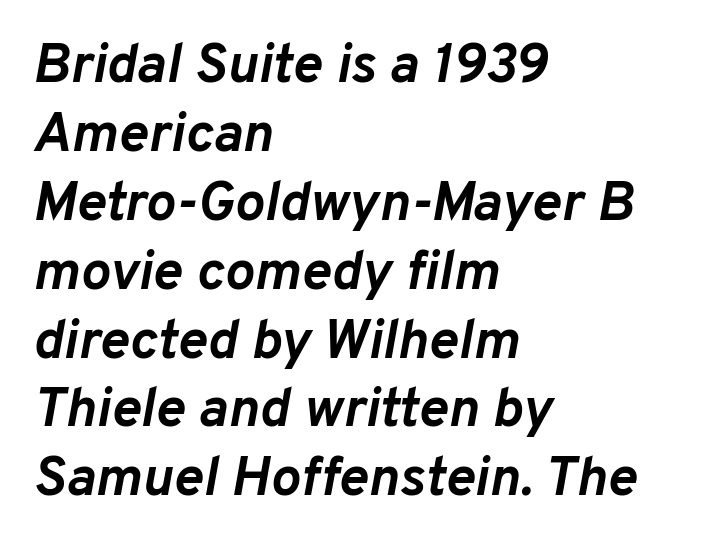
Heavy-handed strokes throughout: this text is bold. This rendering uses left alignment, leaving the right contour irregular. Between one letter and the next there's only the usual sliver of space. The axis of the letterforms is tilted away from vertical.
